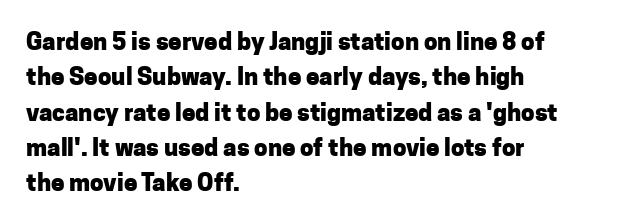
Q: Is the text bold? A: Yes.
Q: Is the text italic (slanted)? A: No, it is upright.
Q: Is the text underlined? A: No.
Q: How is the paragraph aligned? A: Left-aligned.
Q: Is the spacing between letters normal or unusually wide? A: Normal.
Q: Is the spacing between lines tight, normal or loose? A: Normal.
